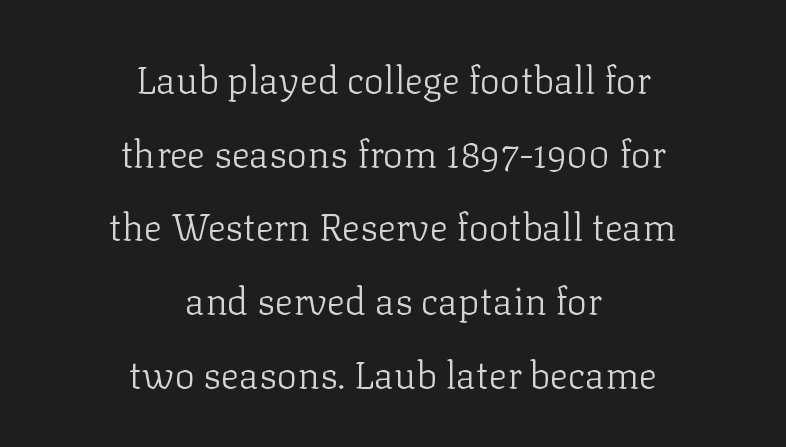
{"serif": "yes", "italic": "no", "bold": "no", "weight": "light", "width": "normal", "stroke_contrast": "low", "x_height": "medium", "monospaced": "no", "underline": "no", "align": "center", "line_spacing": "loose", "line_spacing_ratio": 1.94, "letter_spacing": "normal", "letter_spacing_em": 0.0, "glyph_px": 38}
